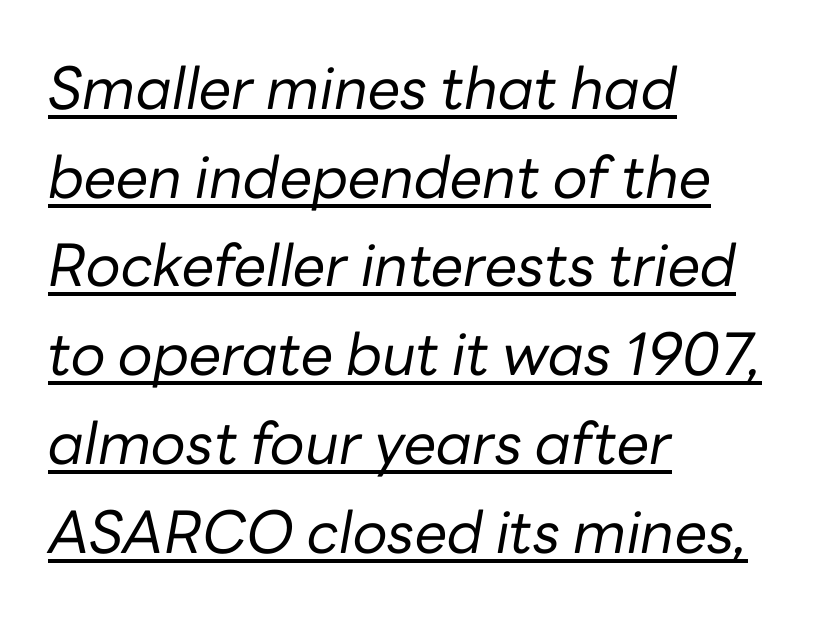
The image shows 58 px regular-weight type, italic (leaning right); set left-aligned, normal line spacing (1.53x), normal letter spacing, underlined; low stroke contrast and a medium x-height.
